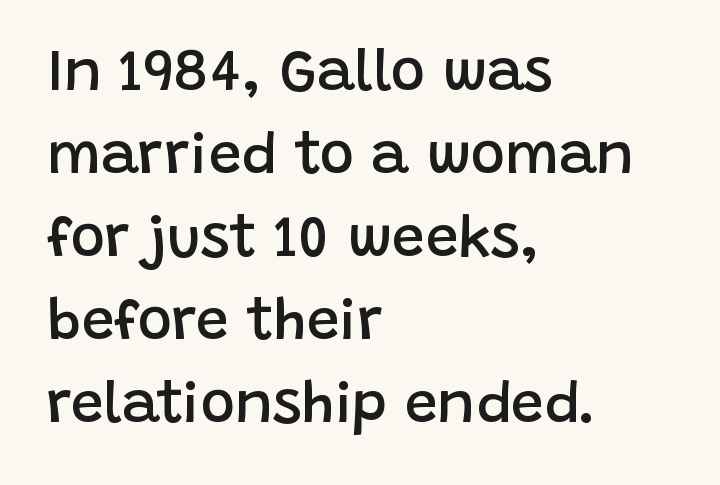
Q: Is the text bold? A: Semi-bold.
Q: Is the text italic (slanted)? A: No, it is upright.
Q: Is the typeface a serif or a sans-serif typeface? A: Sans-serif.
Q: Is the text underlined? A: No.
Q: How is the paragraph aligned? A: Left-aligned.
Q: Is the spacing between letters normal or unusually wide? A: Normal.
Q: Is the spacing between lines tight, normal or loose? A: Normal.
Q: Width (condensed, normal, or wide)? A: Normal.
Q: Stroke contrast? A: Low.
Q: x-height? A: Large.
Q: Monospaced? A: No.
